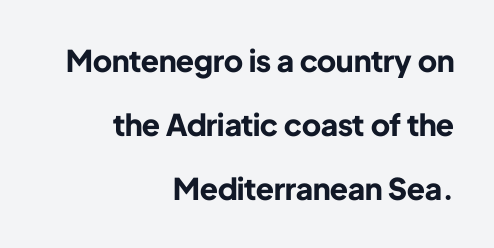
The passage shown is typed in a proportional face where columns would drift. Nothing sits at the stroke ends, so this counts as sans-serif. Type without underlining. Horizontal bands of white between lines are thick stripes.
